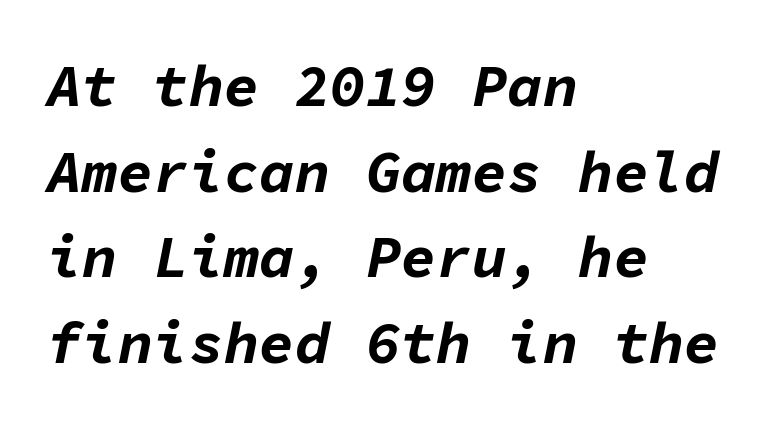
This sample uses plain, unmodified letter spacing. Designer's note — italics engaged. Note the uniform advance width — an 'i' takes as much space as an 'm'. Baseline-to-baseline distance is the conventional proportion of letter height. The space beneath each line is pristine and unruled. Chunky letters — that's bold for sure.
